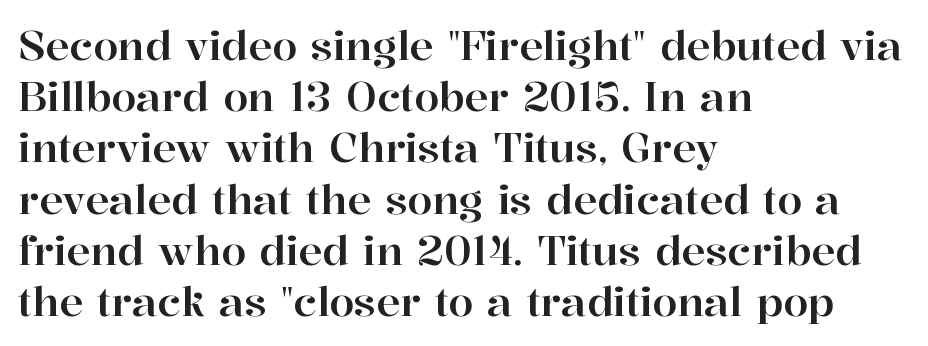
The image shows 40 px serif type, upright; set left-aligned, normal line spacing (1.28x), normal letter spacing, not underlined; high stroke contrast and a medium x-height.
